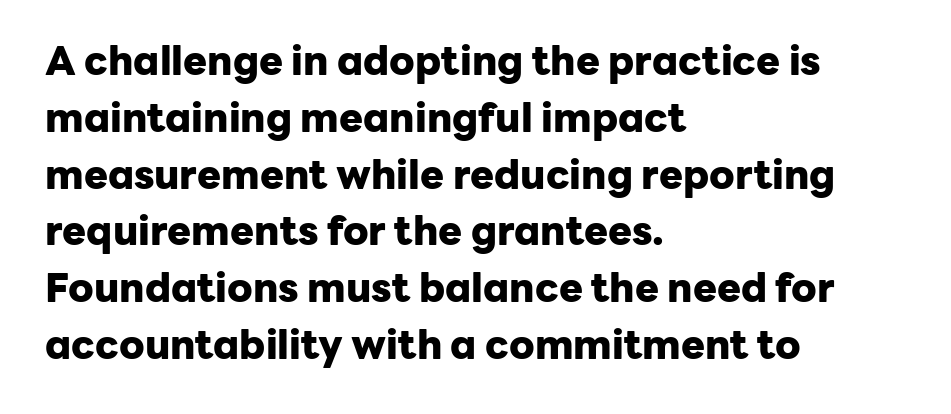
Q: Is the text bold? A: Yes.
Q: Is the text italic (slanted)? A: No, it is upright.
Q: Is the typeface a serif or a sans-serif typeface? A: Sans-serif.
Q: Is the text underlined? A: No.
Q: How is the paragraph aligned? A: Left-aligned.
Q: Is the spacing between letters normal or unusually wide? A: Normal.
Q: Is the spacing between lines tight, normal or loose? A: Normal.
Q: Width (condensed, normal, or wide)? A: Normal.
Q: Stroke contrast? A: Low.
Q: x-height? A: Medium.
Q: Monospaced? A: No.
